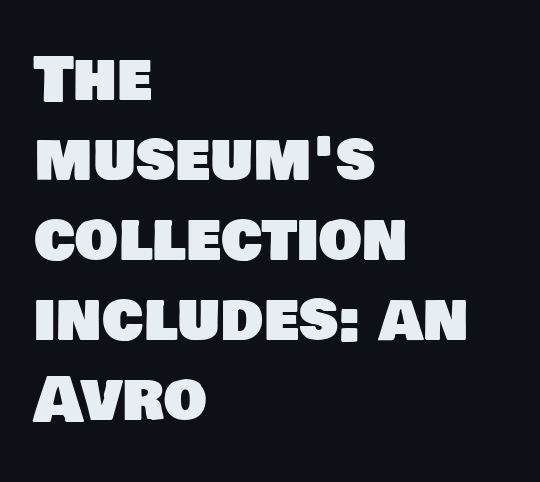
Q: Is the typeface a serif or a sans-serif typeface? A: Sans-serif.
Q: Is the text underlined? A: No.
Q: How is the paragraph aligned? A: Left-aligned.
Q: Is the spacing between letters normal or unusually wide? A: Normal.
Q: Is the spacing between lines tight, normal or loose? A: Normal.
Q: Width (condensed, normal, or wide)? A: Normal.
Q: Stroke contrast? A: Low.
Q: x-height? A: Large.
Q: Monospaced? A: No.
